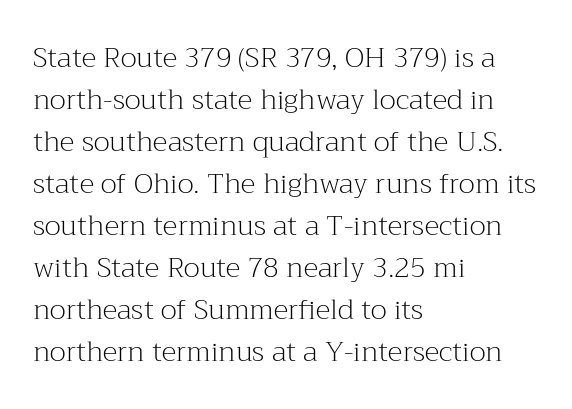
Unlike italic type, these characters show no tilt at all. This sample uses a serif face. Tracking here is standard; glyphs follow each other at the usual distance. Each letter keeps its own natural width here, so spacing adapts to shape.
